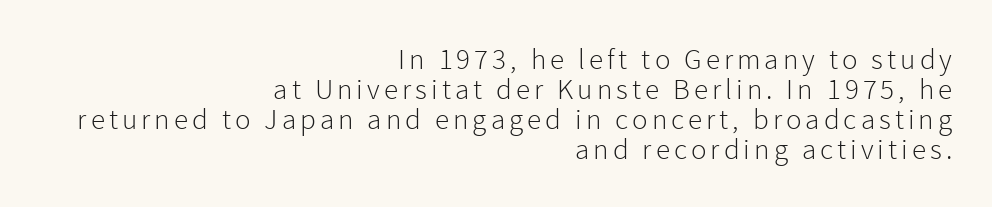
The image shows 29 px light sans-serif type, upright; set right-aligned, tight line spacing (1.03x), not underlined; a medium x-height.
